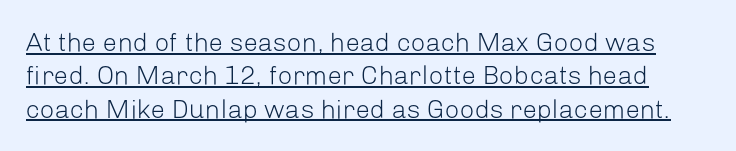
The image shows 26 px text type, upright; set normal line spacing (1.28x), normal letter spacing, underlined.
